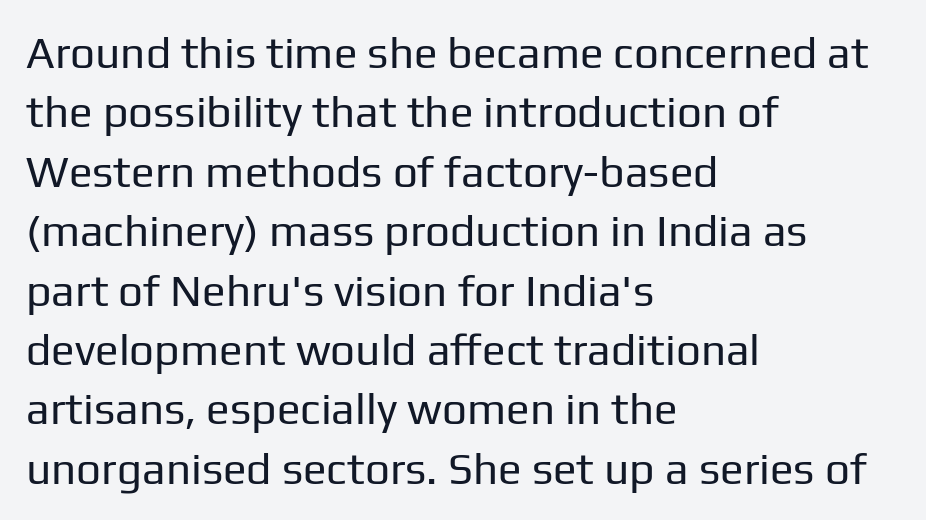
The specimen omits any rule beneath the text block's lines. You can tell it's not italic because the verticals are truly vertical. Spacing verdict: proportional, widths tailored to each character. A light-to-regular cut is what we see here. The tracking reads as untouched default to a designer's eye. This rendering uses left alignment, leaving the right contour irregular.
